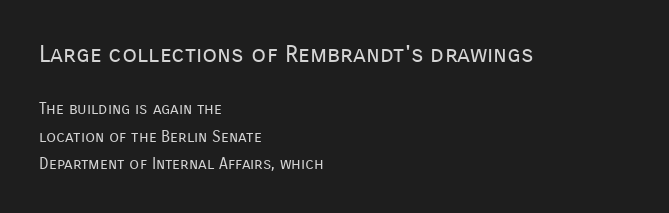
{"italic": "no", "bold": "no", "underline": "no", "align": "left", "line_spacing_ratio": 1.71, "letter_spacing": "normal", "letter_spacing_em": 0.0, "larger_block": "first", "size_ratio": 1.5, "glyph_px": 24}
